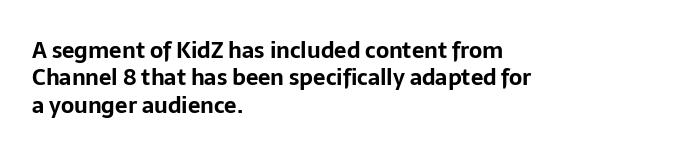
Chunky letters — that's bold for sure. Caption: standard tracking, unaltered. Descenders are the only things crossing below the line. Typeset ragged right — the left edge is the straight one. The letters stand upright; this is a roman face.
